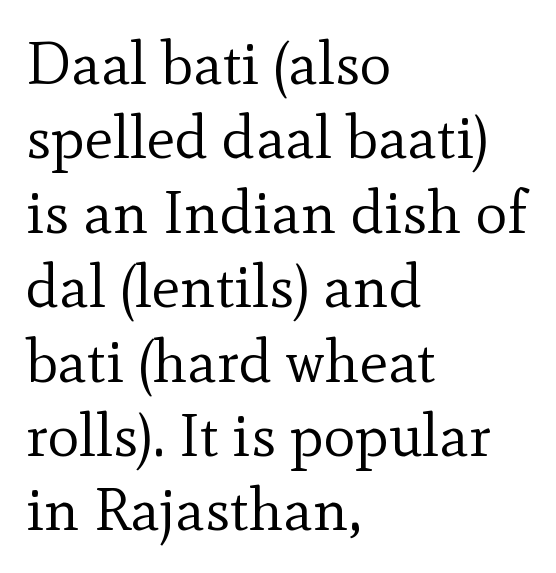
The letters stand upright; this is a roman face. How are the letters spaced? Ordinarily, with no added tracking. Ink coverage per letter is moderate at most. A classic flush-left, rag-right setting is used for this passage.
